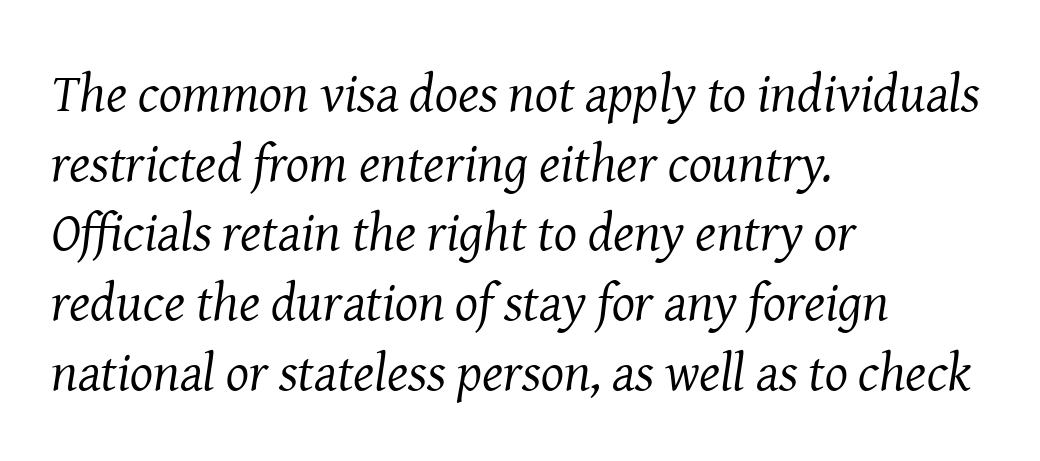
Q: Is the text bold? A: No.
Q: Is the text italic (slanted)? A: Yes, it leans right by about 8 degrees.
Q: Is the typeface a serif or a sans-serif typeface? A: Serif.
Q: Is the text underlined? A: No.
Q: How is the paragraph aligned? A: Left-aligned.
Q: Is the spacing between letters normal or unusually wide? A: Normal.
Q: Is the spacing between lines tight, normal or loose? A: Normal.
Q: Width (condensed, normal, or wide)? A: Normal.
Q: Stroke contrast? A: Medium.
Q: x-height? A: Medium.
Q: Monospaced? A: No.
